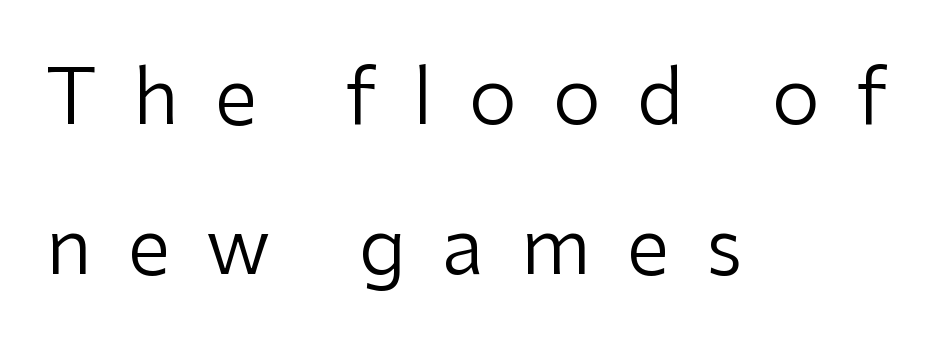
Q: Is the text bold? A: No.
Q: Is the text italic (slanted)? A: No, it is upright.
Q: Is the typeface a serif or a sans-serif typeface? A: Sans-serif.
Q: Is the text underlined? A: No.
Q: How is the paragraph aligned? A: Left-aligned.
Q: Is the spacing between letters normal or unusually wide? A: Unusually wide.
Q: Is the spacing between lines tight, normal or loose? A: Loose.
Q: Width (condensed, normal, or wide)? A: Normal.
Q: Stroke contrast? A: Low.
Q: x-height? A: Medium.
Q: Monospaced? A: No.
